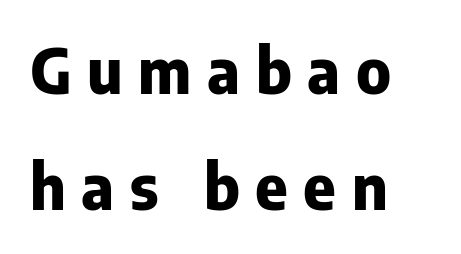
The image shows 62 px heavy sans-serif type, upright; set left-aligned, line spacing 1.87x, unusually wide letter spacing (+0.25 em), not underlined; low stroke contrast and a medium x-height.
